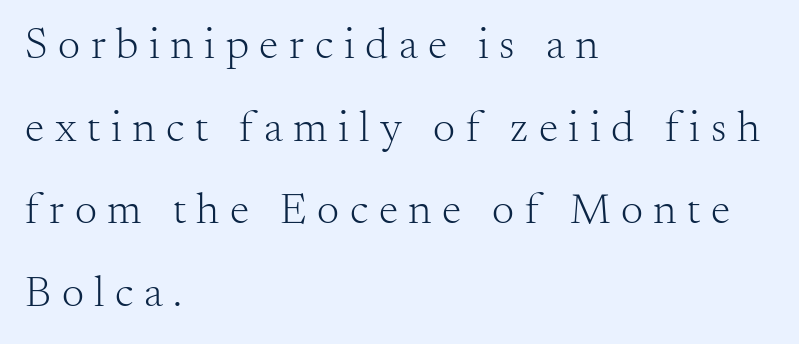
Q: Is the text bold? A: No.
Q: Is the text italic (slanted)? A: No, it is upright.
Q: Is the typeface a serif or a sans-serif typeface? A: Serif.
Q: Is the text underlined? A: No.
Q: How is the paragraph aligned? A: Left-aligned.
Q: Is the spacing between letters normal or unusually wide? A: Unusually wide.
Q: Width (condensed, normal, or wide)? A: Normal.
Q: Stroke contrast? A: Medium.
Q: x-height? A: Small.
Q: Monospaced? A: No.
